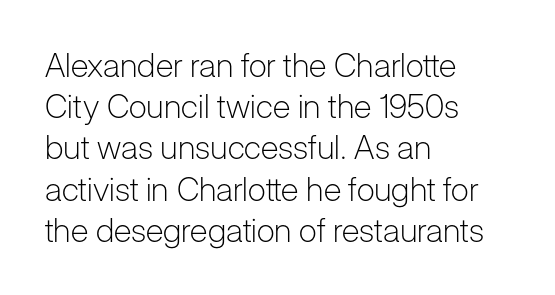
The letters carry no serifs — their stems end cleanly without finishing strokes. The font's upright variant was chosen for this text. You could not count columns in this text — the font is proportionally spaced. Letters rest on an invisible, unmarked baseline. Here the glyphs are tracked normally, forming tight word shapes.
